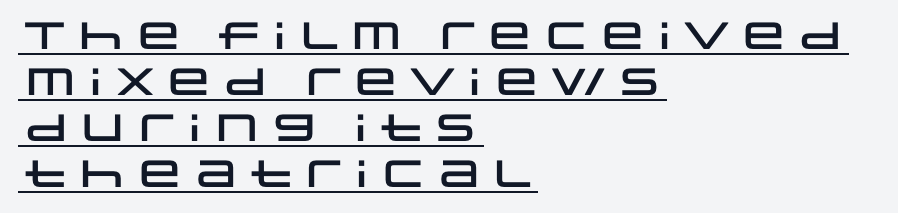
The image shows 38 px wide sans-serif type, upright; set left-aligned, line spacing 1.21x, normal letter spacing, underlined; low stroke contrast and a large x-height.
